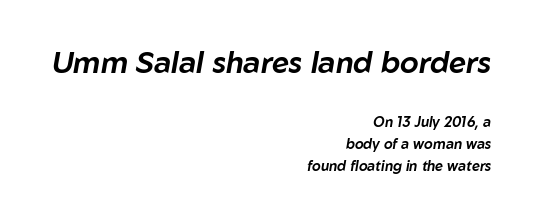
The image shows 30 px text type, italic (leaning right); set right-aligned, normal line spacing (1.55x), normal letter spacing, not underlined; the first (top) block is 2.14x larger; low stroke contrast and a medium x-height.
